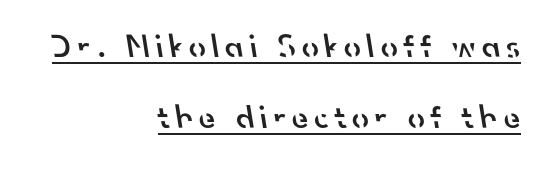
Q: Is the text bold? A: Semi-bold.
Q: Is the typeface a serif or a sans-serif typeface? A: Sans-serif.
Q: Is the text underlined? A: Yes.
Q: How is the paragraph aligned? A: Right-aligned.
Q: Is the spacing between lines tight, normal or loose? A: Loose.
Q: Width (condensed, normal, or wide)? A: Normal.
Q: Stroke contrast? A: Low.
Q: x-height? A: Small.
Q: Monospaced? A: No.
